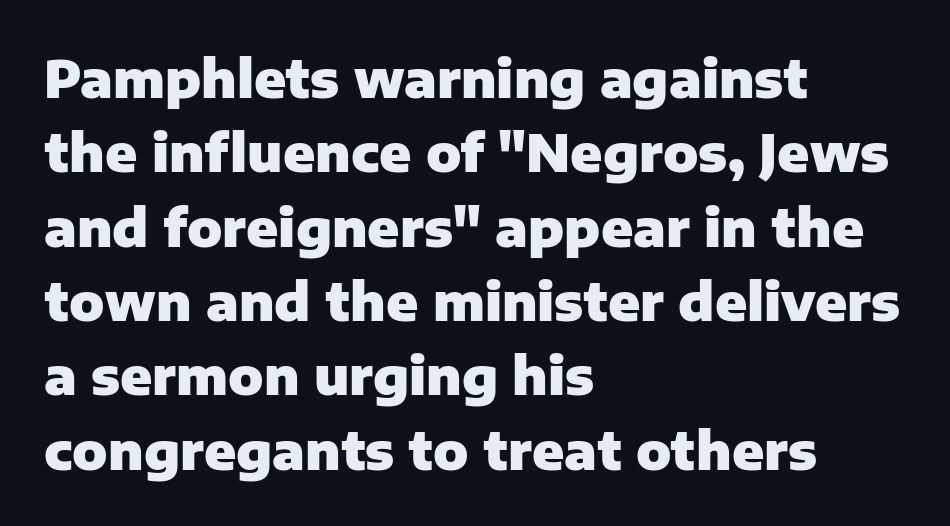
Q: Is the text bold? A: Yes.
Q: Is the text italic (slanted)? A: No, it is upright.
Q: Is the typeface a serif or a sans-serif typeface? A: Sans-serif.
Q: Is the text underlined? A: No.
Q: How is the paragraph aligned? A: Left-aligned.
Q: Is the spacing between letters normal or unusually wide? A: Normal.
Q: Is the spacing between lines tight, normal or loose? A: Normal.
Q: Width (condensed, normal, or wide)? A: Normal.
Q: Stroke contrast? A: Low.
Q: x-height? A: Medium.
Q: Monospaced? A: No.
